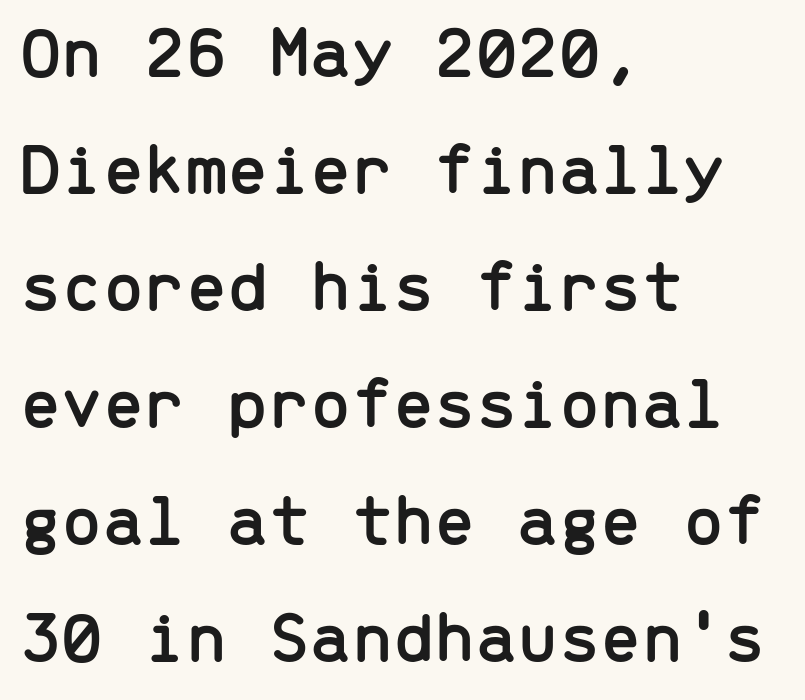
This rendering employs a face without finishing strokes, i.e., a sans-serif. In terms of posture, this sample is upright. A bare baseline throughout the passage. Students, observe: this is what conventionally led text looks like.
